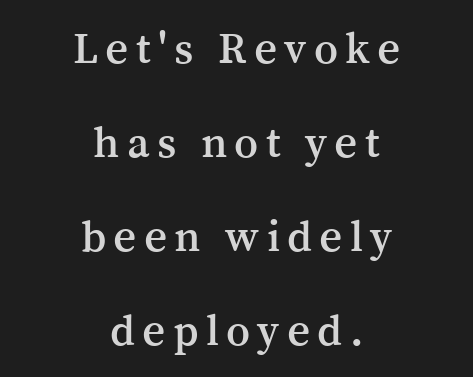
The image shows 45 px serif type, upright; set centered, loose line spacing (2.09x), not underlined; medium stroke contrast and a medium x-height.
